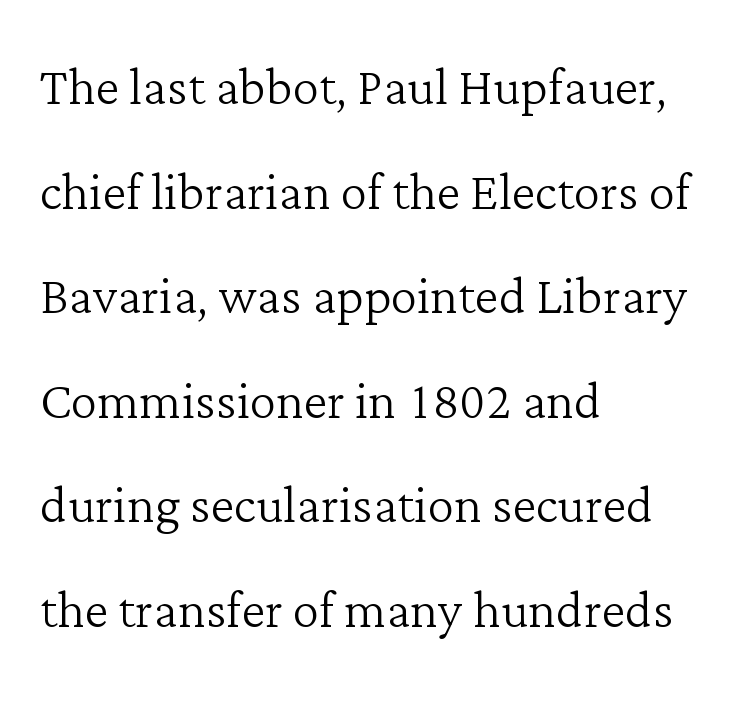
Q: Is the text bold? A: No.
Q: Is the text italic (slanted)? A: No, it is upright.
Q: Is the typeface a serif or a sans-serif typeface? A: Serif.
Q: Is the text underlined? A: No.
Q: How is the paragraph aligned? A: Left-aligned.
Q: Is the spacing between letters normal or unusually wide? A: Normal.
Q: Is the spacing between lines tight, normal or loose? A: Normal.
Q: Width (condensed, normal, or wide)? A: Normal.
Q: Stroke contrast? A: Low.
Q: x-height? A: Medium.
Q: Monospaced? A: No.
